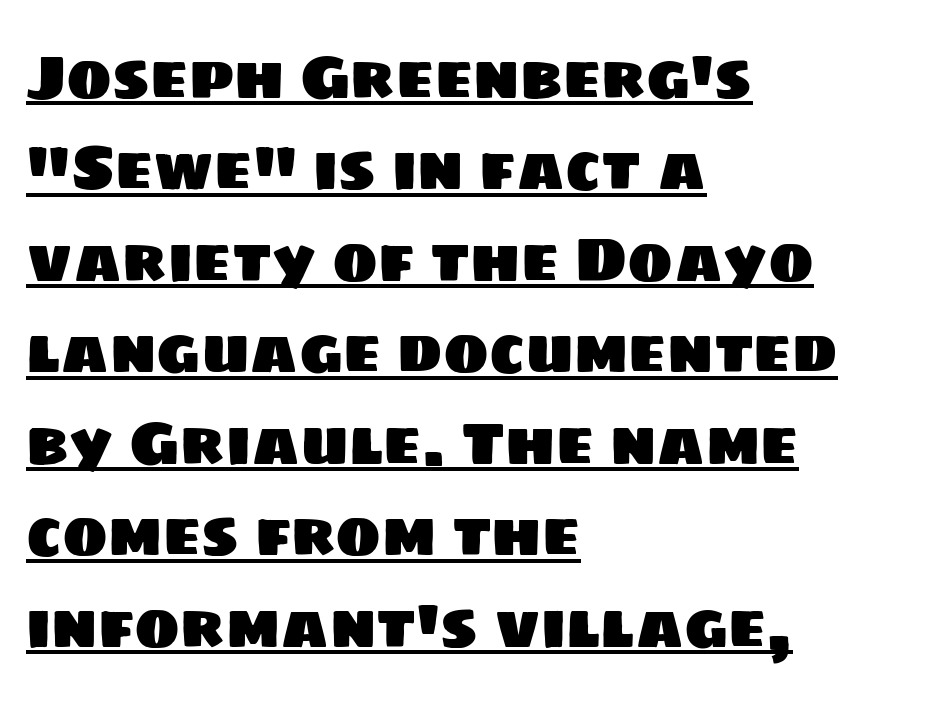
These lines keep a tight, regular rhythm from letter to letter. Short and long lines alike share a common starting point at left. A typesetter would call this proportional, since set widths differ per character. Is there much room between lines? A standard amount, neither cramped nor airy. These characters rest on top of a visible drawn line. Letterform terminals end flat and unadorned throughout the passage.
